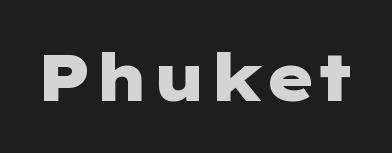
{"serif": "no", "italic": "no", "bold": "yes", "weight": "heavy", "width": "wide", "stroke_contrast": "low", "x_height": "medium", "underline": "no", "letter_spacing": "normal", "letter_spacing_em": 0.0, "glyph_px": 66}
